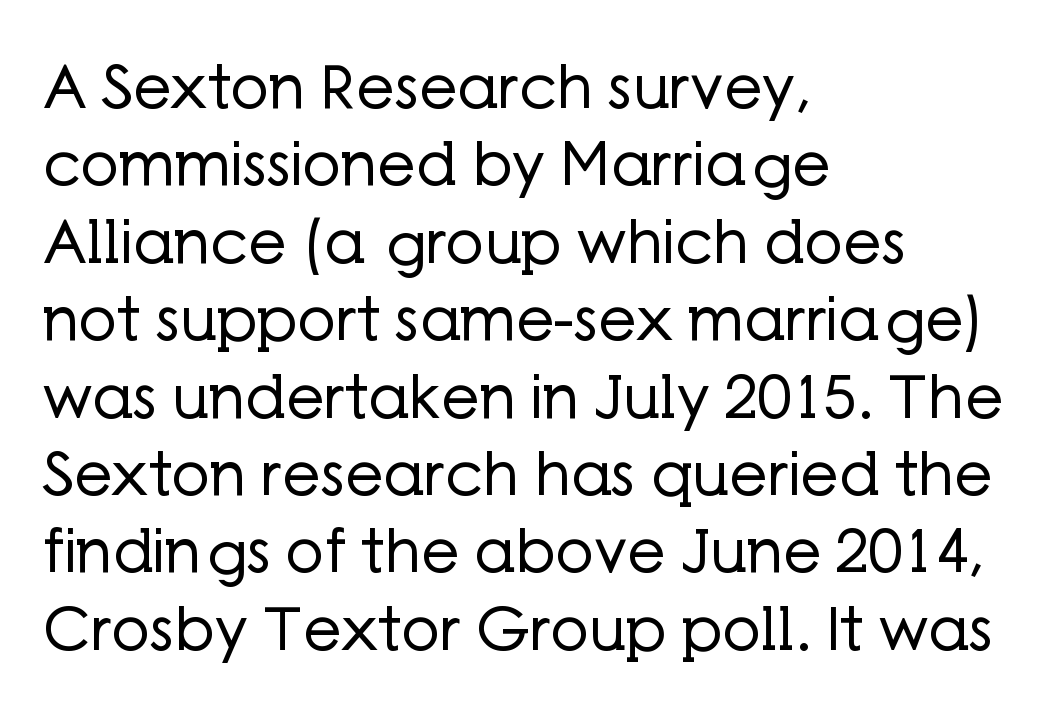
{"serif": "no", "italic": "no", "bold": "no", "weight": "regular", "width": "normal", "stroke_contrast": "low", "x_height": "medium", "monospaced": "no", "underline": "no", "align": "left", "line_spacing": "normal", "line_spacing_ratio": 1.29, "letter_spacing": "normal", "letter_spacing_em": 0.0, "glyph_px": 60}
